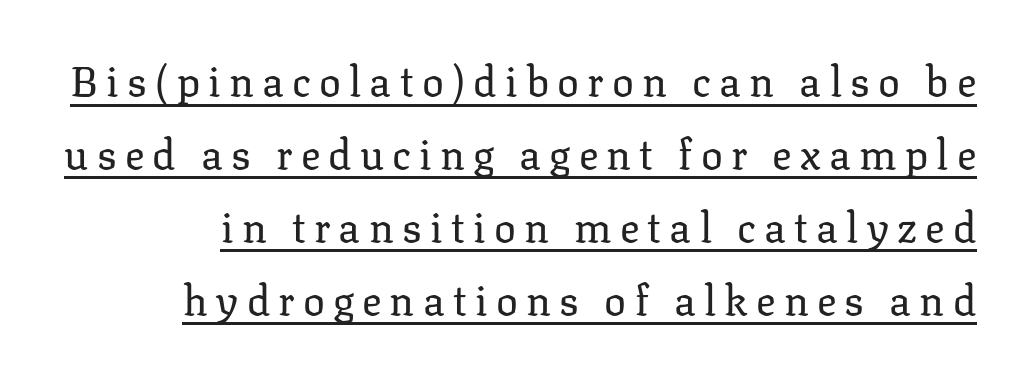
{"serif": "yes", "italic": "no", "bold": "no", "weight": "regular", "width": "normal", "stroke_contrast": "low", "x_height": "medium", "monospaced": "no", "underline": "yes", "line_spacing_ratio": 1.78, "letter_spacing": "wide", "letter_spacing_em": 0.2, "glyph_px": 41}
